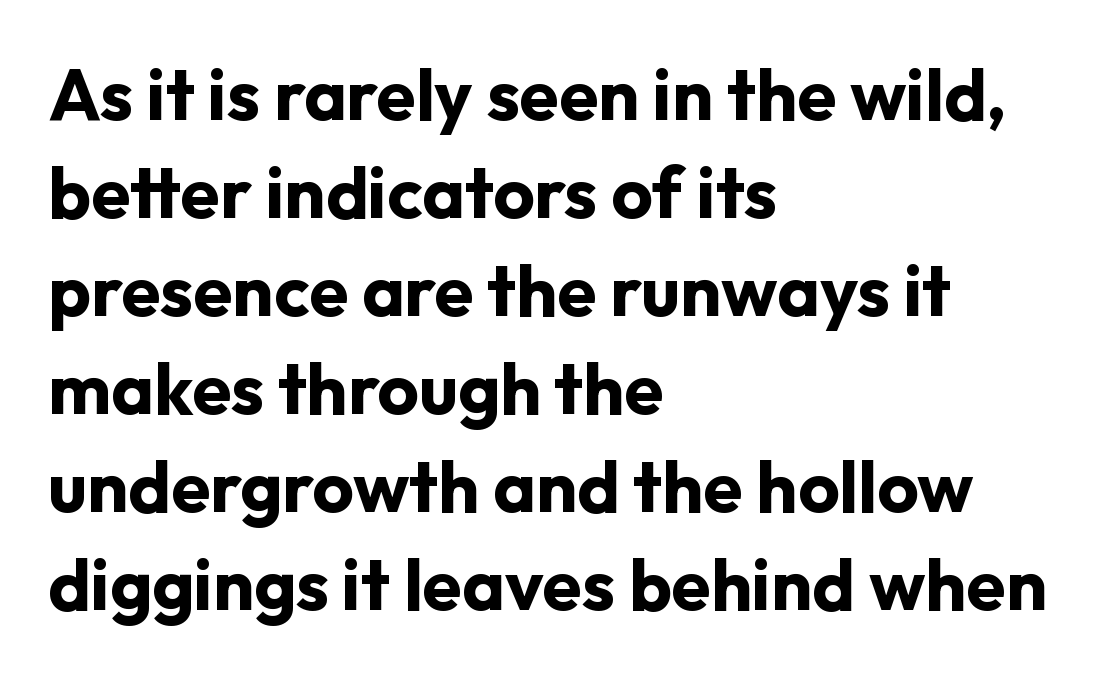
{"serif": "no", "italic": "no", "bold": "yes", "weight": "bold", "width": "normal", "stroke_contrast": "low", "x_height": "medium", "monospaced": "no", "underline": "no", "align": "left", "line_spacing": "normal", "line_spacing_ratio": 1.36, "letter_spacing": "normal", "letter_spacing_em": 0.0, "glyph_px": 72}
